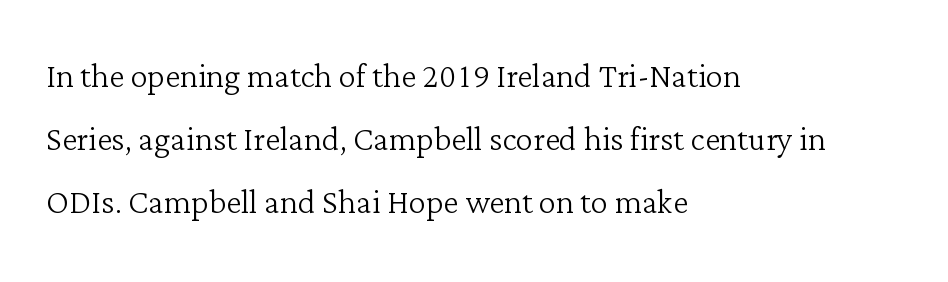
Summary of weight: not heavy and not bold. The passage is arranged the way most books set body copy — flush left. You could not count columns in this text — the font is proportionally spaced. Decoration check: the copy has no underline.
